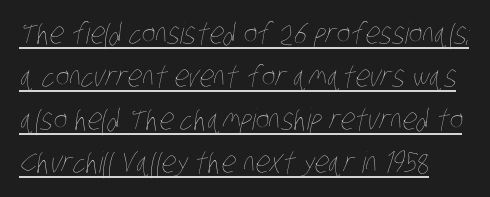
The gaps between neighbouring characters are ordinary and unremarkable. The passage shown is typed in a proportional face where columns would drift. Nothing heavy about these letters — not bold at all. The passage shown stacks its lines at a standard gap. Like a heading marked for emphasis, these lines bear an underscore.
